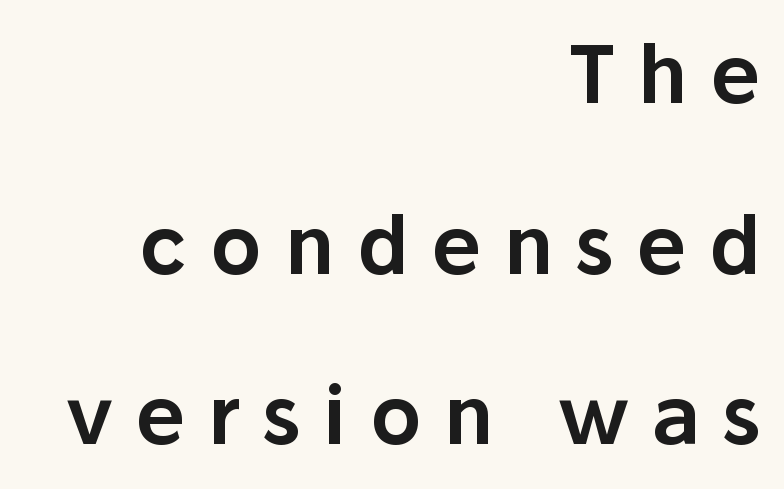
Q: Is the text italic (slanted)? A: No, it is upright.
Q: Is the typeface a serif or a sans-serif typeface? A: Sans-serif.
Q: Is the text underlined? A: No.
Q: How is the paragraph aligned? A: Right-aligned.
Q: Is the spacing between letters normal or unusually wide? A: Unusually wide.
Q: Is the spacing between lines tight, normal or loose? A: Loose.
Q: Width (condensed, normal, or wide)? A: Normal.
Q: Stroke contrast? A: Low.
Q: x-height? A: Medium.
Q: Monospaced? A: No.
